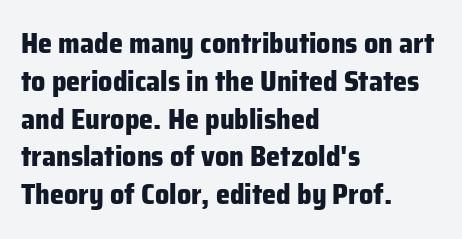
{"serif": "no", "italic": "no", "bold": "yes", "weight": "heavy", "width": "normal", "stroke_contrast": "low", "x_height": "medium", "monospaced": "no", "underline": "no", "align": "left", "line_spacing": "normal", "line_spacing_ratio": 1.35, "letter_spacing": "normal", "letter_spacing_em": 0.0, "glyph_px": 28}
